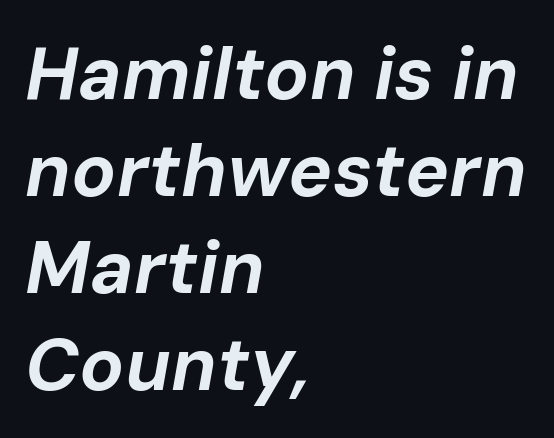
{"italic": "yes", "lean": "right", "slant_degrees": 10, "bold": "yes", "weight": "bold", "width": "normal", "stroke_contrast": "low", "x_height": "medium", "monospaced": "no", "underline": "no", "align": "left", "line_spacing": "normal", "line_spacing_ratio": 1.31, "letter_spacing": "normal", "letter_spacing_em": 0.0, "glyph_px": 74}
